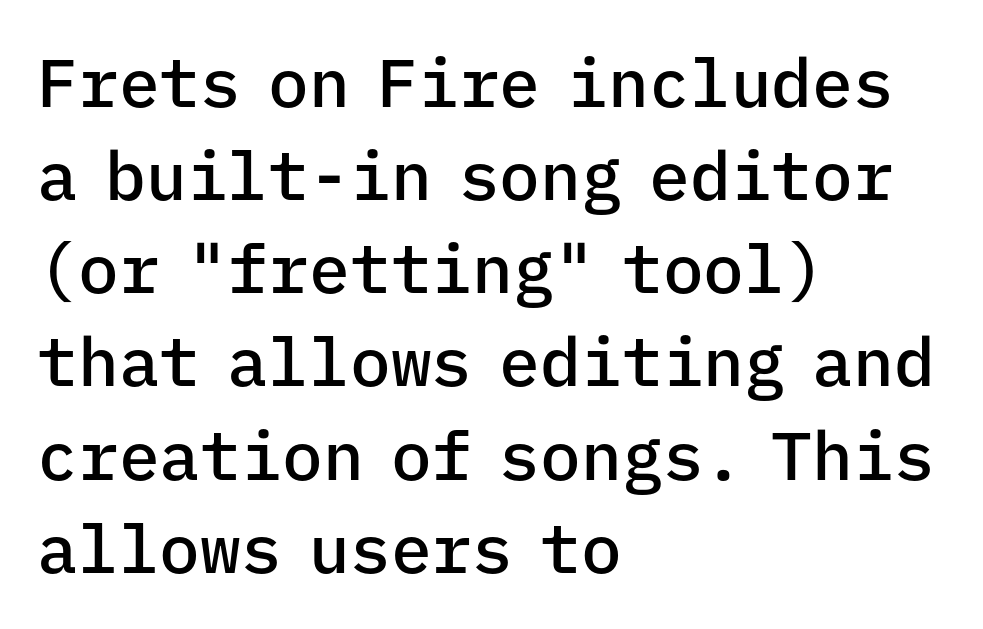
{"serif": "no", "italic": "no", "bold": "semi", "weight": "semibold", "width": "normal", "stroke_contrast": "low", "x_height": "medium", "monospaced": "yes", "underline": "no", "align": "left", "line_spacing": "normal", "line_spacing_ratio": 1.37, "letter_spacing": "normal", "letter_spacing_em": 0.0, "glyph_px": 68}
